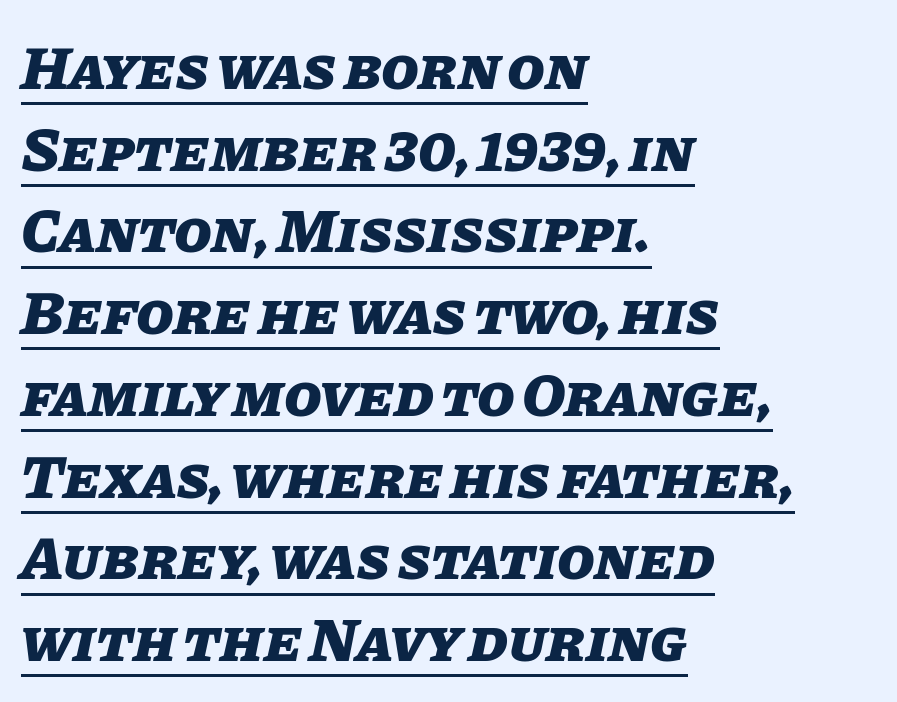
{"italic": "yes", "lean": "right", "slant_degrees": 11, "bold": "yes", "weight": "heavy", "width": "normal", "stroke_contrast": "low", "x_height": "large", "monospaced": "no", "underline": "yes", "align": "left", "line_spacing": "normal", "line_spacing_ratio": 1.34, "letter_spacing": "normal", "letter_spacing_em": 0.0, "glyph_px": 61}
